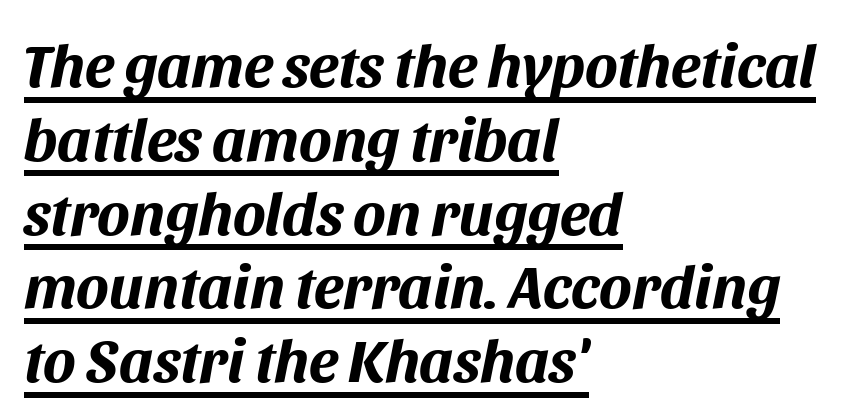
{"italic": "yes", "lean": "right", "slant_degrees": 11, "bold": "yes", "weight": "bold", "width": "normal", "stroke_contrast": "medium", "x_height": "large", "monospaced": "no", "underline": "yes", "align": "left", "line_spacing_ratio": 1.21, "letter_spacing": "normal", "letter_spacing_em": 0.0, "glyph_px": 61}
